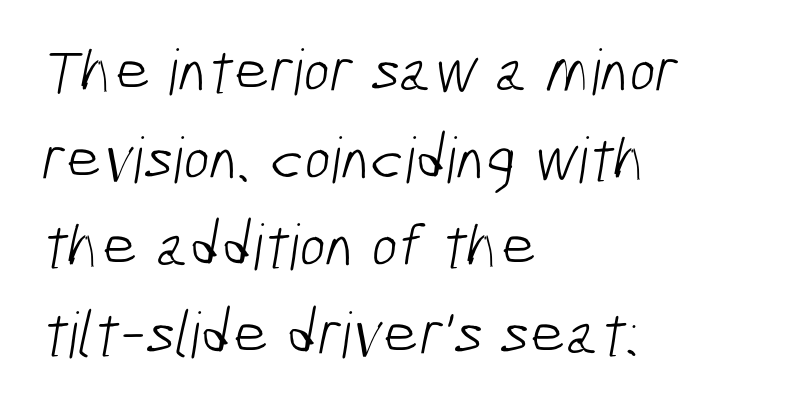
Q: Is the text bold? A: No.
Q: Is the typeface a serif or a sans-serif typeface? A: Sans-serif.
Q: Is the text underlined? A: No.
Q: How is the paragraph aligned? A: Left-aligned.
Q: Is the spacing between letters normal or unusually wide? A: Normal.
Q: Is the spacing between lines tight, normal or loose? A: Normal.
Q: Width (condensed, normal, or wide)? A: Condensed.
Q: Stroke contrast? A: Low.
Q: x-height? A: Medium.
Q: Monospaced? A: No.
